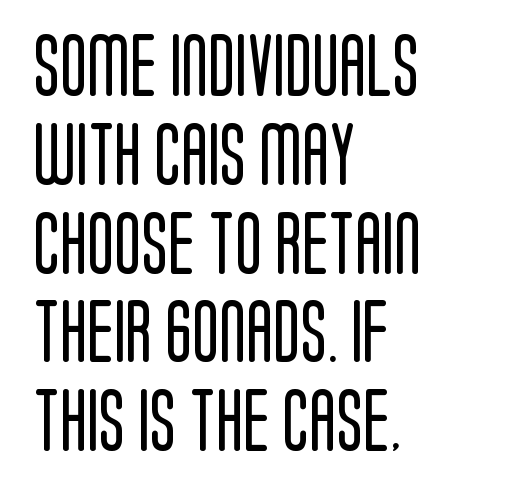
Q: Is the text bold? A: No.
Q: Is the text italic (slanted)? A: No, it is upright.
Q: Is the typeface a serif or a sans-serif typeface? A: Sans-serif.
Q: Is the text underlined? A: No.
Q: How is the paragraph aligned? A: Left-aligned.
Q: Is the spacing between letters normal or unusually wide? A: Normal.
Q: Is the spacing between lines tight, normal or loose? A: Normal.
Q: Width (condensed, normal, or wide)? A: Condensed.
Q: Stroke contrast? A: Low.
Q: x-height? A: Large.
Q: Monospaced? A: No.
